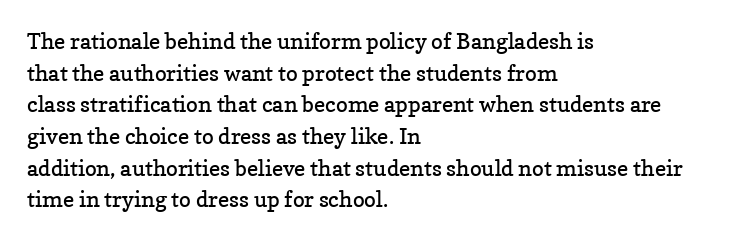
{"italic": "no", "bold": "no", "underline": "no", "align": "left", "line_spacing": "normal", "line_spacing_ratio": 1.44, "letter_spacing": "normal", "letter_spacing_em": 0.0, "glyph_px": 22}
